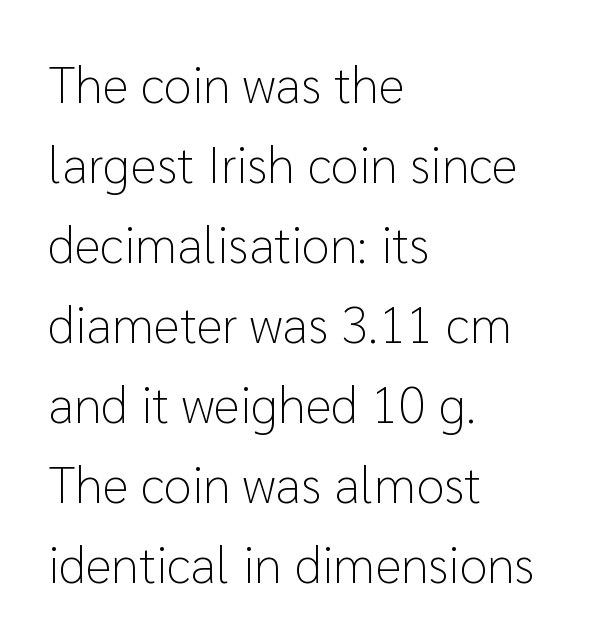
{"serif": "no", "italic": "no", "bold": "no", "weight": "light", "width": "normal", "stroke_contrast": "low", "x_height": "medium", "monospaced": "no", "underline": "no", "align": "left", "line_spacing": "normal", "line_spacing_ratio": 1.57, "letter_spacing": "normal", "letter_spacing_em": 0.0, "glyph_px": 51}
